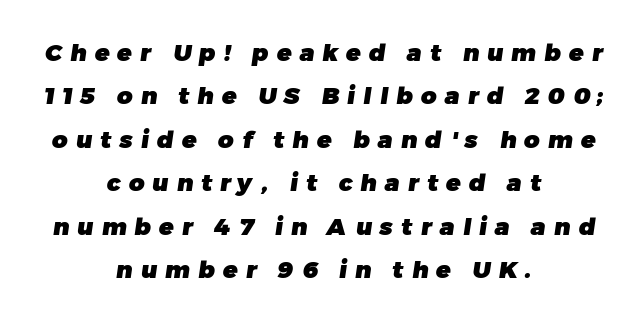
The image shows 24 px bold type; set centered, line spacing 1.81x, unusually wide letter spacing (+0.34 em), not underlined.
